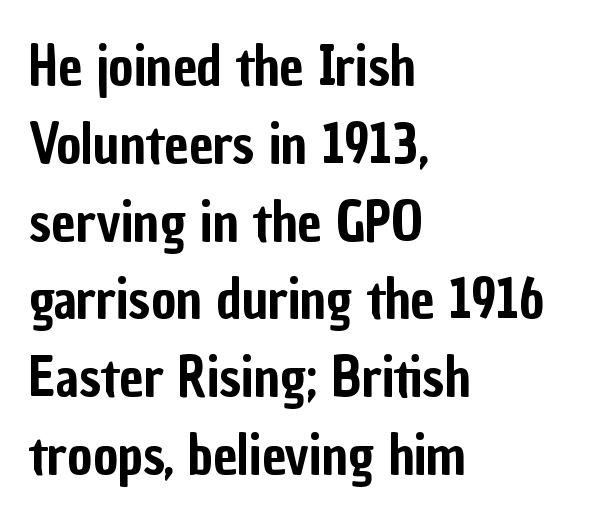
{"serif": "no", "italic": "no", "width": "condensed", "stroke_contrast": "low", "x_height": "medium", "monospaced": "no", "underline": "no", "align": "left", "line_spacing": "normal", "line_spacing_ratio": 1.44, "letter_spacing": "normal", "letter_spacing_em": 0.0, "glyph_px": 54}
